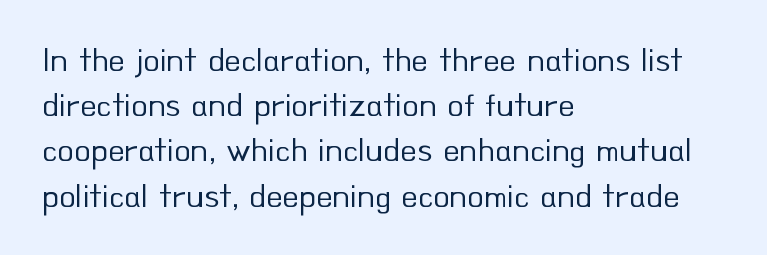
Q: Is the text bold? A: No.
Q: Is the text italic (slanted)? A: No, it is upright.
Q: Is the typeface a serif or a sans-serif typeface? A: Sans-serif.
Q: Is the text underlined? A: No.
Q: How is the paragraph aligned? A: Left-aligned.
Q: Is the spacing between letters normal or unusually wide? A: Normal.
Q: Is the spacing between lines tight, normal or loose? A: Normal.
Q: Width (condensed, normal, or wide)? A: Normal.
Q: Stroke contrast? A: Low.
Q: x-height? A: Small.
Q: Monospaced? A: No.
